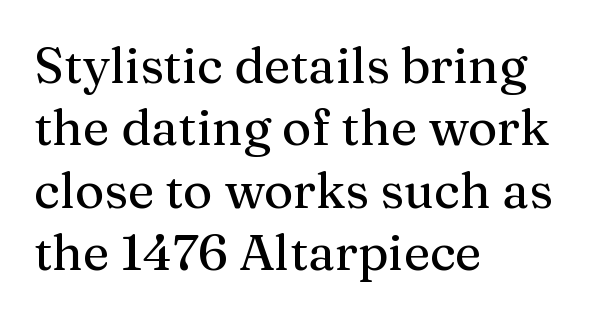
{"serif": "yes", "italic": "no", "width": "normal", "stroke_contrast": "medium", "x_height": "medium", "monospaced": "no", "underline": "no", "align": "left", "line_spacing": "normal", "line_spacing_ratio": 1.25, "letter_spacing": "normal", "letter_spacing_em": 0.0, "glyph_px": 50}
